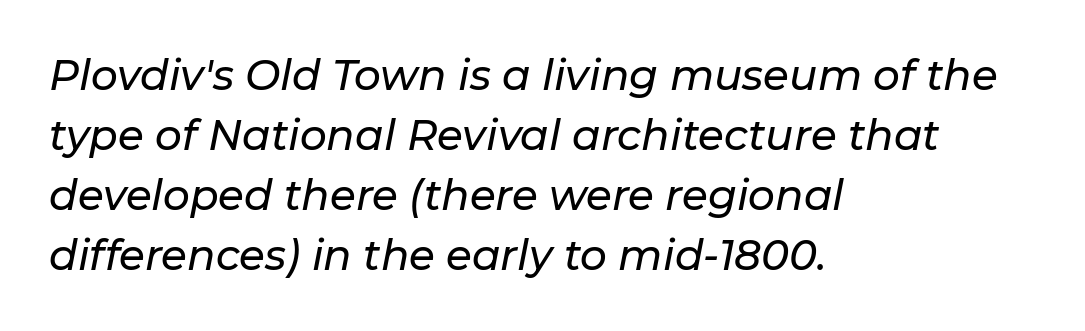
Q: Is the text italic (slanted)? A: Yes, it leans right by about 11 degrees.
Q: Is the text underlined? A: No.
Q: How is the paragraph aligned? A: Left-aligned.
Q: Is the spacing between letters normal or unusually wide? A: Normal.
Q: Is the spacing between lines tight, normal or loose? A: Normal.
Q: Width (condensed, normal, or wide)? A: Normal.
Q: Stroke contrast? A: Low.
Q: x-height? A: Medium.
Q: Monospaced? A: No.
